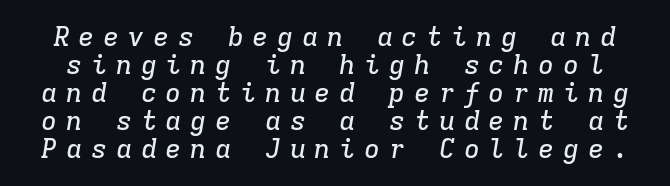
Q: Is the text italic (slanted)? A: Yes, it leans right by about 9 degrees.
Q: Is the text underlined? A: No.
Q: Is the spacing between letters normal or unusually wide? A: Unusually wide.
Q: Is the spacing between lines tight, normal or loose? A: Tight.
